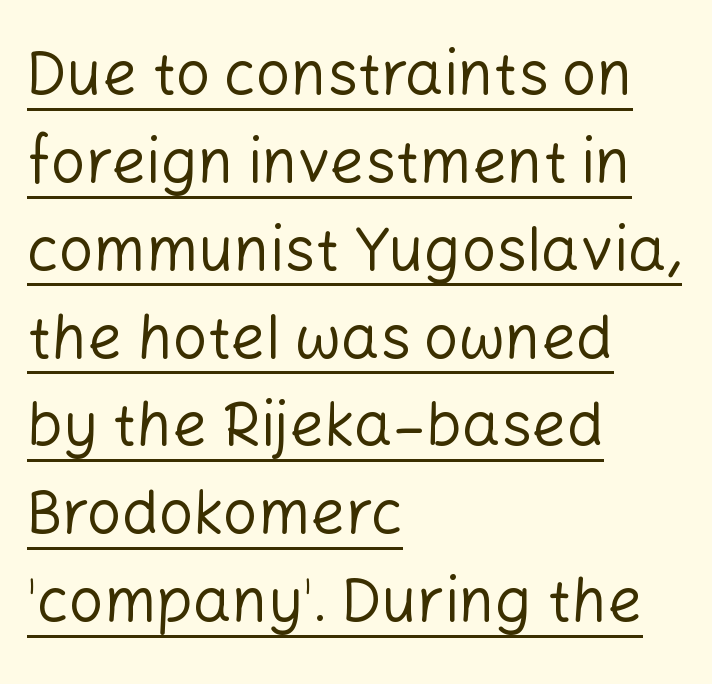
A typesetter would label this face a sans. Stems and bowls with no extra thickness — not bold. Nobody touched the tracking dial on this one. Caption: multi-line text, flush left, ragged right. Posture: upright roman. These lines sit exactly where default settings would place them.
